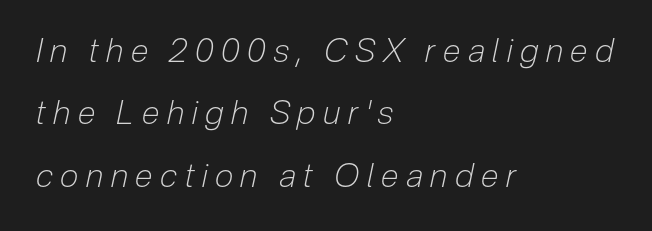
Q: Is the text bold? A: No.
Q: Is the text italic (slanted)? A: Yes, it leans right by about 12 degrees.
Q: Is the text underlined? A: No.
Q: How is the paragraph aligned? A: Left-aligned.
Q: Is the spacing between letters normal or unusually wide? A: Unusually wide.
Q: Width (condensed, normal, or wide)? A: Condensed.
Q: Stroke contrast? A: Low.
Q: x-height? A: Medium.
Q: Monospaced? A: No.
